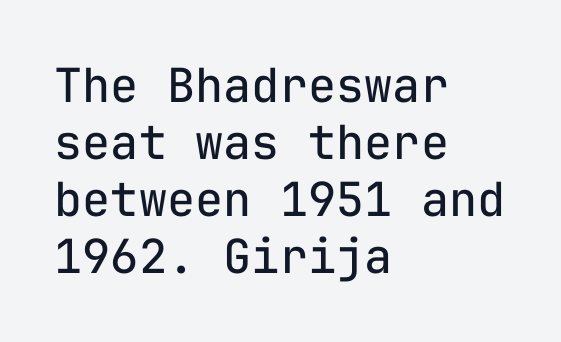
Q: Is the text bold? A: No.
Q: Is the text italic (slanted)? A: No, it is upright.
Q: Is the typeface a serif or a sans-serif typeface? A: Sans-serif.
Q: Is the text underlined? A: No.
Q: How is the paragraph aligned? A: Left-aligned.
Q: Is the spacing between letters normal or unusually wide? A: Normal.
Q: Width (condensed, normal, or wide)? A: Normal.
Q: Stroke contrast? A: Low.
Q: x-height? A: Medium.
Q: Monospaced? A: Yes.
